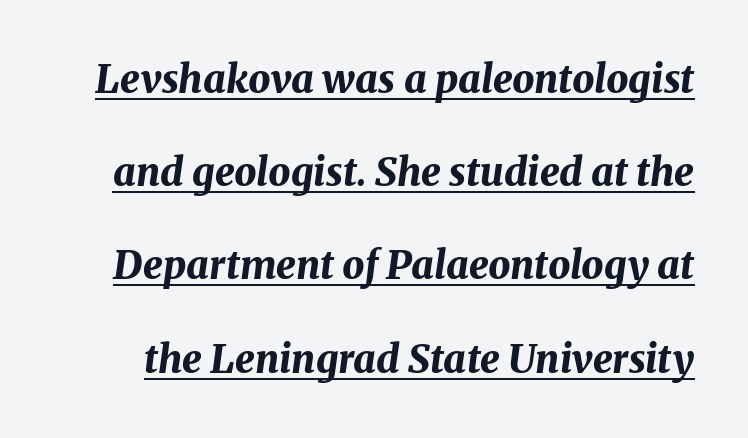
{"italic": "yes", "lean": "right", "slant_degrees": 8, "bold": "yes", "weight": "bold", "width": "normal", "stroke_contrast": "medium", "x_height": "medium", "monospaced": "no", "underline": "yes", "line_spacing": "loose", "line_spacing_ratio": 2.39, "letter_spacing": "normal", "letter_spacing_em": 0.0, "glyph_px": 39}
